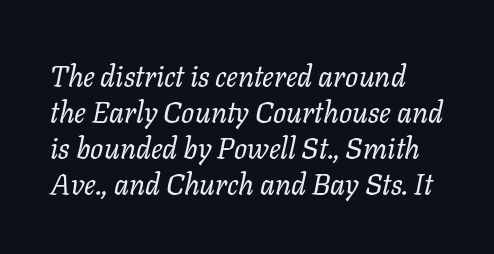
Words appear dense and cohesive because spacing is normal. The letterforms sit at book weight or below. Descender tails drop into unmarked territory. The passage shown is typed in a proportional face where columns would drift.
